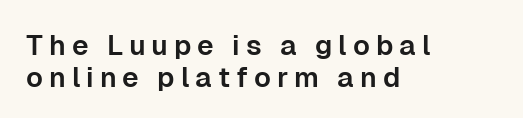
The image shows 28 px sans-serif type, upright; set left-aligned, tight line spacing (1.14x), unusually wide letter spacing (+0.21 em), not underlined; low stroke contrast and a medium x-height.
